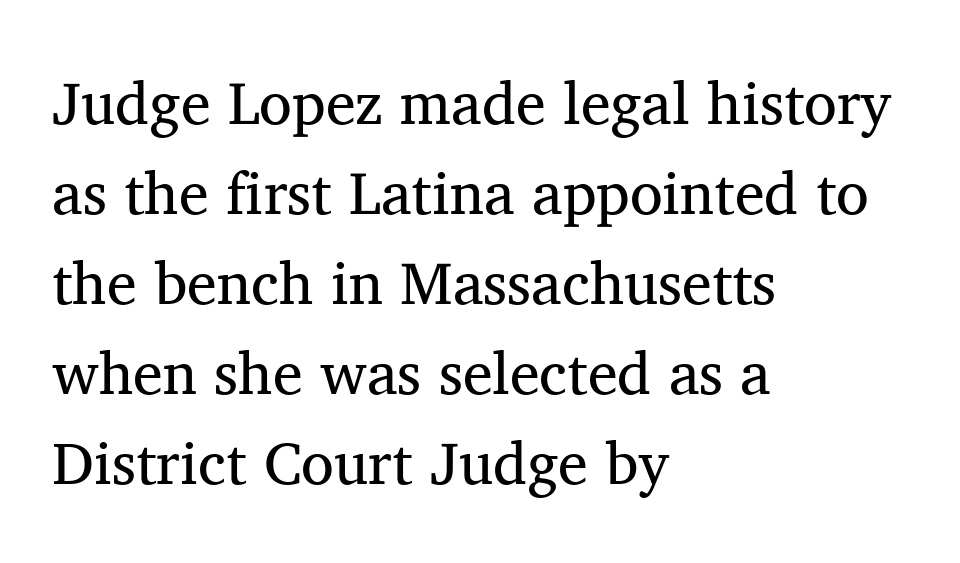
Q: Is the text bold? A: No.
Q: Is the text italic (slanted)? A: No, it is upright.
Q: Is the typeface a serif or a sans-serif typeface? A: Serif.
Q: Is the text underlined? A: No.
Q: How is the paragraph aligned? A: Left-aligned.
Q: Is the spacing between letters normal or unusually wide? A: Normal.
Q: Is the spacing between lines tight, normal or loose? A: Normal.
Q: Width (condensed, normal, or wide)? A: Normal.
Q: Stroke contrast? A: Medium.
Q: x-height? A: Medium.
Q: Monospaced? A: No.
